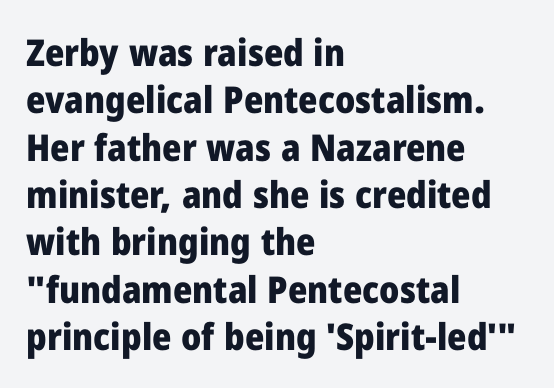
{"serif": "no", "italic": "no", "bold": "yes", "weight": "heavy", "width": "normal", "stroke_contrast": "low", "x_height": "medium", "monospaced": "no", "underline": "no", "align": "left", "line_spacing": "normal", "line_spacing_ratio": 1.28, "letter_spacing": "normal", "letter_spacing_em": 0.0, "glyph_px": 37}
